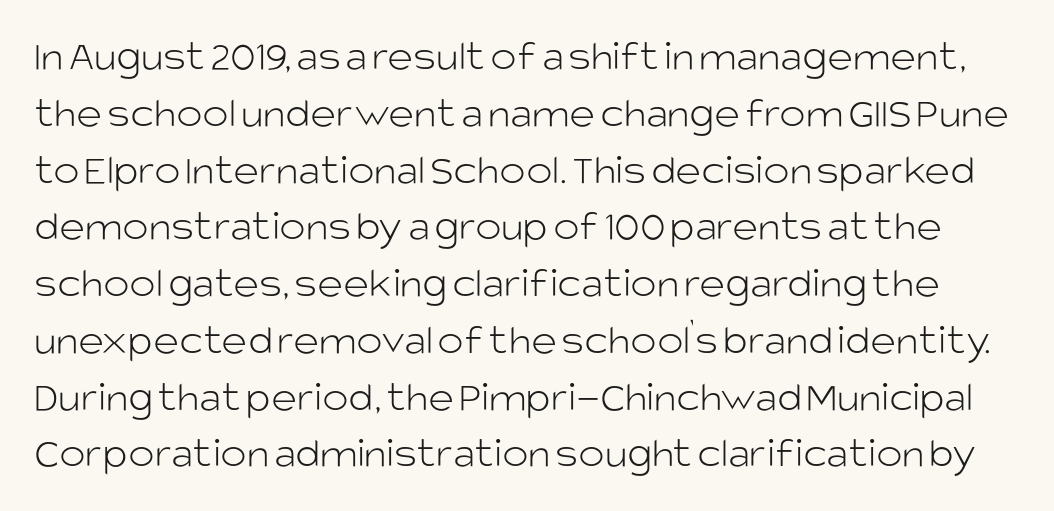
Q: Is the text bold? A: No.
Q: Is the text italic (slanted)? A: No, it is upright.
Q: Is the typeface a serif or a sans-serif typeface? A: Sans-serif.
Q: Is the text underlined? A: No.
Q: Is the spacing between letters normal or unusually wide? A: Normal.
Q: Is the spacing between lines tight, normal or loose? A: Normal.
Q: Width (condensed, normal, or wide)? A: Normal.
Q: Stroke contrast? A: Low.
Q: x-height? A: Large.
Q: Monospaced? A: No.
